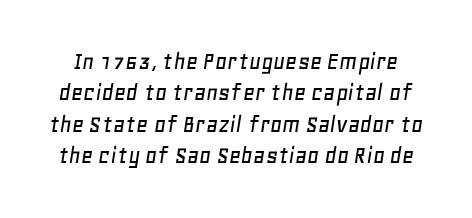
Q: Is the text italic (slanted)? A: Yes, it leans right by about 11 degrees.
Q: Is the text underlined? A: No.
Q: Is the spacing between letters normal or unusually wide? A: Normal.
